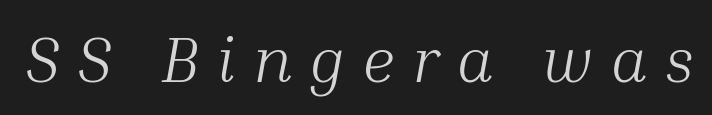
{"serif": "yes", "italic": "yes", "lean": "right", "slant_degrees": 10, "bold": "no", "weight": "light", "width": "normal", "stroke_contrast": "medium", "x_height": "medium", "monospaced": "no", "underline": "no", "letter_spacing": "wide", "letter_spacing_em": 0.26, "glyph_px": 65}
